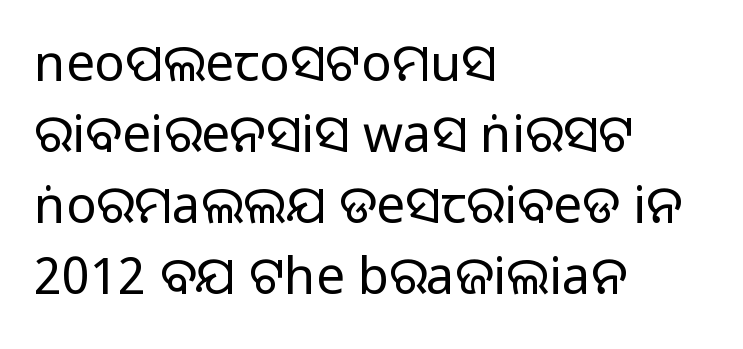
Q: Is the text italic (slanted)? A: No, it is upright.
Q: Is the typeface a serif or a sans-serif typeface? A: Sans-serif.
Q: Is the text underlined? A: No.
Q: How is the paragraph aligned? A: Left-aligned.
Q: Is the spacing between letters normal or unusually wide? A: Normal.
Q: Is the spacing between lines tight, normal or loose? A: Normal.
Q: Width (condensed, normal, or wide)? A: Normal.
Q: Stroke contrast? A: Medium.
Q: Monospaced? A: No.
